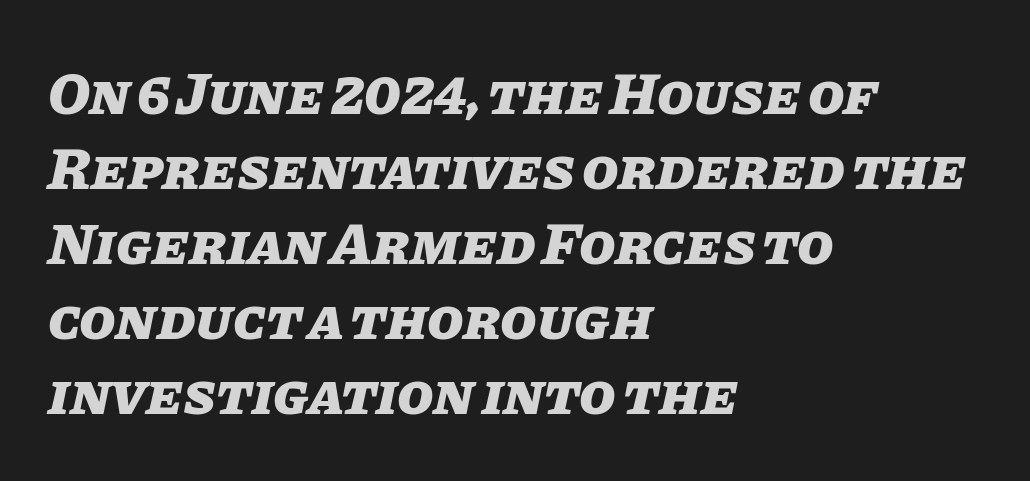
The image shows 59 px heavy type, italic (leaning right); set left-aligned, normal line spacing (1.27x), normal letter spacing, not underlined; low stroke contrast and a large x-height.
